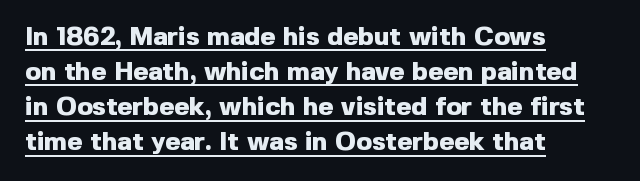
The image shows 26 px bold type, upright; set left-aligned, normal line spacing (1.35x), normal letter spacing, underlined.
